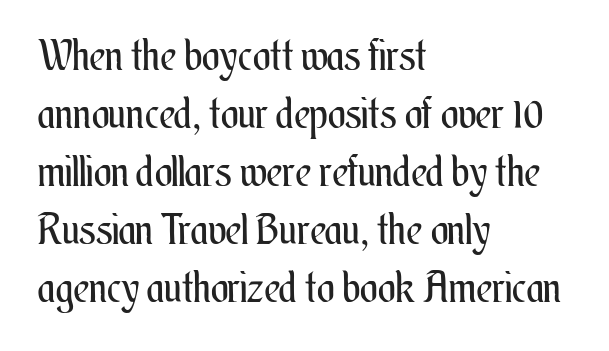
The image shows 42 px regular-weight, condensed type, upright; set left-aligned, normal line spacing (1.38x), normal letter spacing, not underlined; medium stroke contrast and a small x-height.
